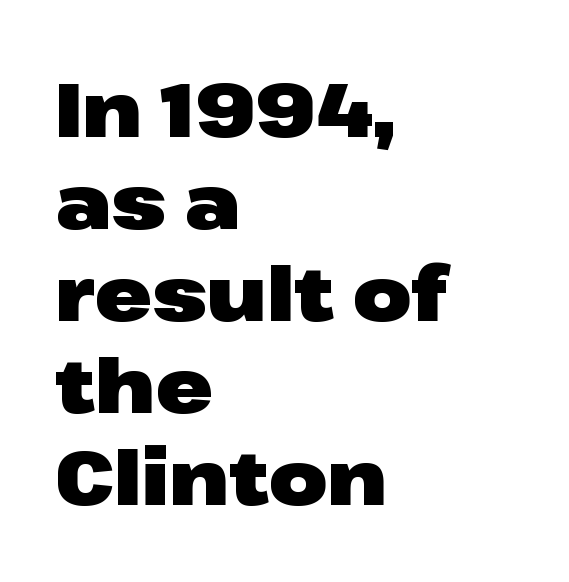
{"serif": "no", "italic": "no", "bold": "yes", "weight": "heavy", "width": "wide", "stroke_contrast": "low", "x_height": "medium", "monospaced": "no", "underline": "no", "align": "left", "line_spacing_ratio": 1.21, "letter_spacing": "normal", "letter_spacing_em": 0.0, "glyph_px": 76}
